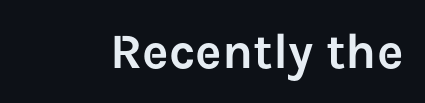
The rendering shows plain stroke endings on the letterforms — a sans-serif design. Clear beneath every line of the passage. Every character sits straight up, as roman type does. Here the designer chose a conventional face with non-uniform glyph widths. This rendering leaves character spacing at its baseline value.
